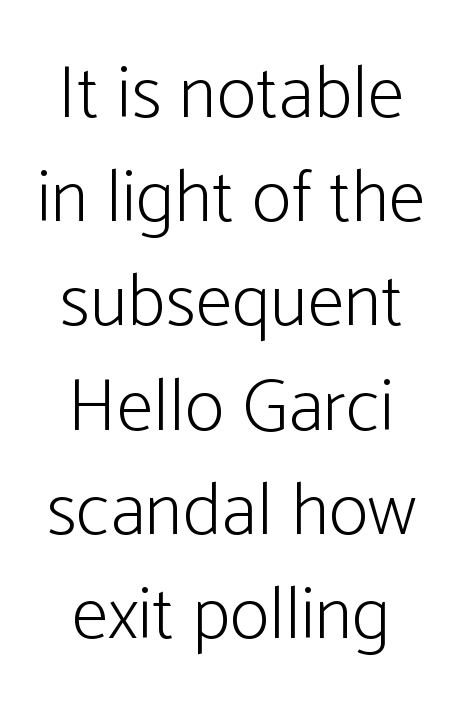
Q: Is the text bold? A: No.
Q: Is the text italic (slanted)? A: No, it is upright.
Q: Is the typeface a serif or a sans-serif typeface? A: Sans-serif.
Q: Is the text underlined? A: No.
Q: How is the paragraph aligned? A: Centered.
Q: Is the spacing between letters normal or unusually wide? A: Normal.
Q: Is the spacing between lines tight, normal or loose? A: Normal.
Q: Width (condensed, normal, or wide)? A: Condensed.
Q: Stroke contrast? A: Low.
Q: x-height? A: Medium.
Q: Monospaced? A: No.
